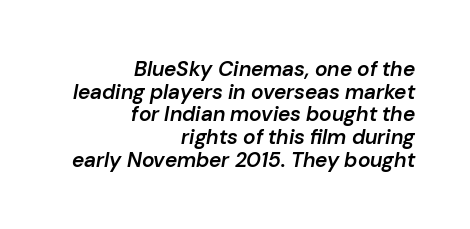
{"italic": "yes", "lean": "right", "slant_degrees": 10, "bold": "semi", "underline": "no", "align": "right", "line_spacing": "tight", "line_spacing_ratio": 1.08, "letter_spacing": "normal", "letter_spacing_em": 0.0, "glyph_px": 21}
